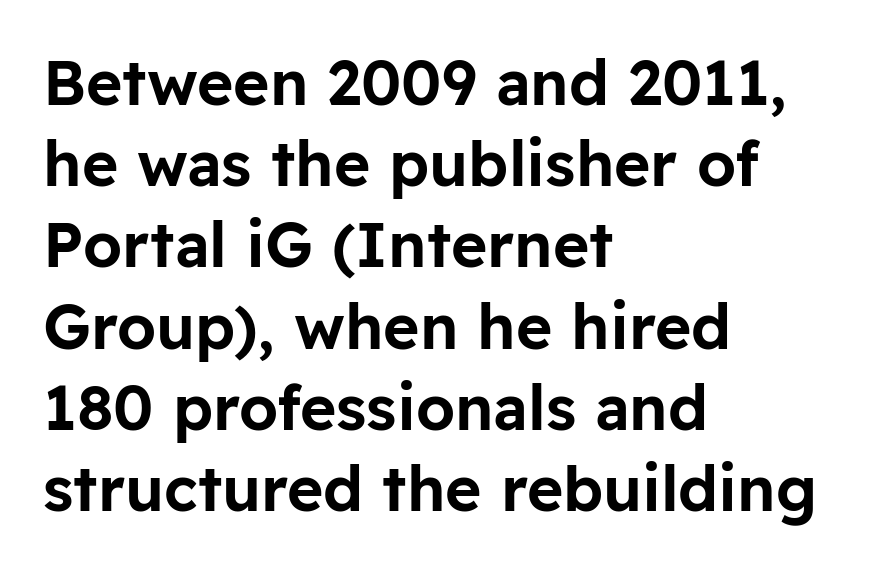
{"serif": "no", "italic": "no", "width": "normal", "stroke_contrast": "low", "x_height": "medium", "monospaced": "no", "underline": "no", "align": "left", "line_spacing": "normal", "line_spacing_ratio": 1.31, "letter_spacing": "normal", "letter_spacing_em": 0.0, "glyph_px": 62}
